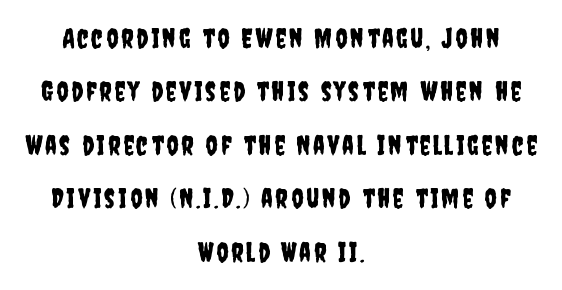
{"italic": "no", "underline": "no", "align": "center", "line_spacing": "loose", "line_spacing_ratio": 1.98, "glyph_px": 27}
